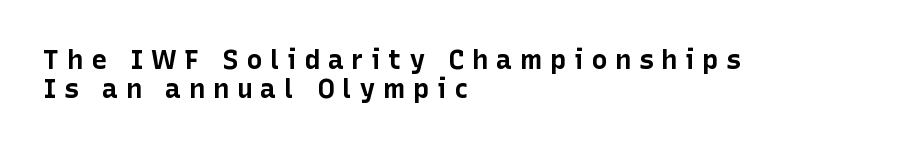
Q: Is the text bold? A: Yes.
Q: Is the text italic (slanted)? A: No, it is upright.
Q: Is the text underlined? A: No.
Q: How is the paragraph aligned? A: Left-aligned.
Q: Is the spacing between letters normal or unusually wide? A: Unusually wide.
Q: Is the spacing between lines tight, normal or loose? A: Tight.
